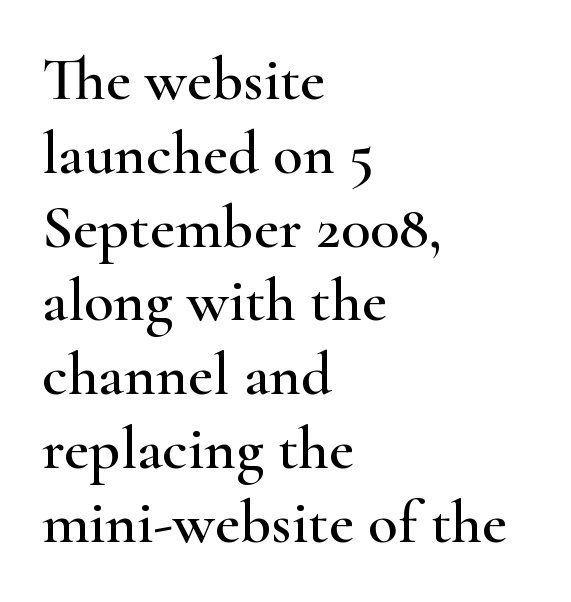
The image shows 61 px wide serif type, upright; set left-aligned, line spacing 1.21x, normal letter spacing, not underlined; high stroke contrast and a small x-height.
